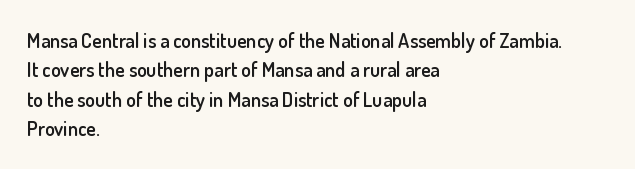
Q: Is the text bold? A: Semi-bold.
Q: Is the text italic (slanted)? A: No, it is upright.
Q: Is the text underlined? A: No.
Q: How is the paragraph aligned? A: Left-aligned.
Q: Is the spacing between letters normal or unusually wide? A: Normal.
Q: Is the spacing between lines tight, normal or loose? A: Normal.
